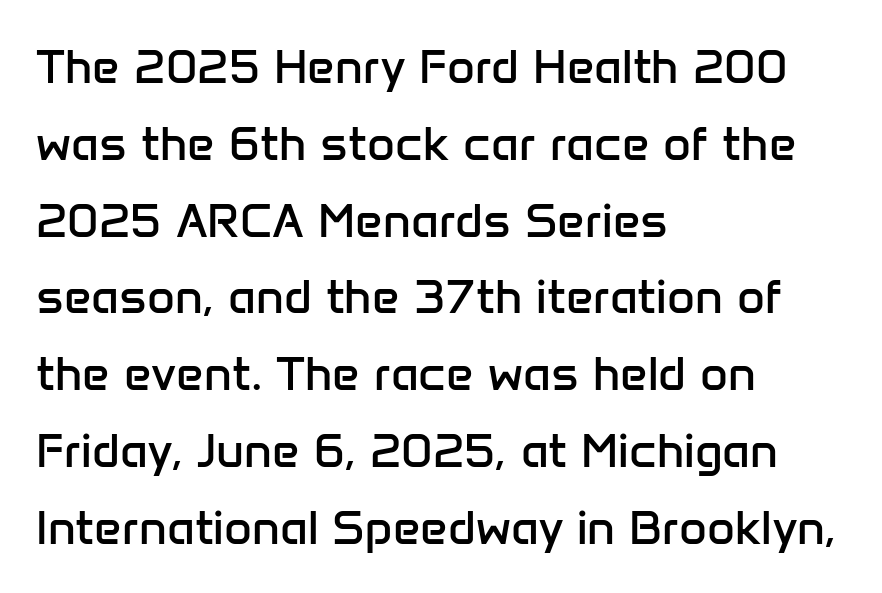
{"serif": "no", "italic": "no", "bold": "no", "weight": "regular", "width": "normal", "stroke_contrast": "low", "x_height": "medium", "monospaced": "no", "underline": "no", "align": "left", "line_spacing": "normal", "line_spacing_ratio": 1.6, "letter_spacing": "normal", "letter_spacing_em": 0.0, "glyph_px": 48}
